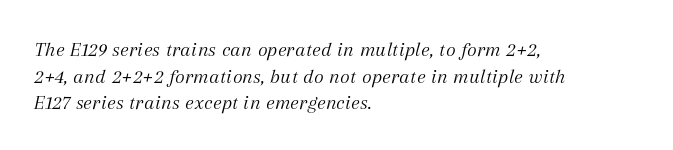
Q: Is the text bold? A: No.
Q: Is the text italic (slanted)? A: Yes, it leans right by about 12 degrees.
Q: Is the text underlined? A: No.
Q: How is the paragraph aligned? A: Left-aligned.
Q: Is the spacing between letters normal or unusually wide? A: Normal.
Q: Is the spacing between lines tight, normal or loose? A: Normal.
